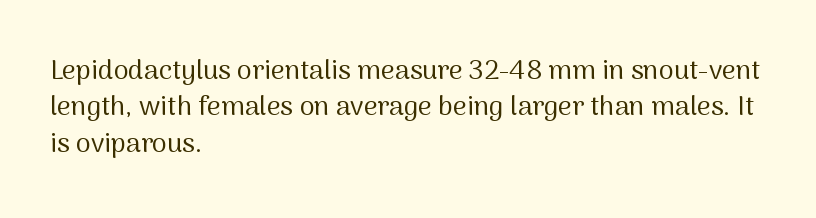
{"italic": "no", "bold": "no", "underline": "no", "align": "left", "line_spacing": "normal", "line_spacing_ratio": 1.35, "letter_spacing": "normal", "letter_spacing_em": 0.0, "glyph_px": 27}
